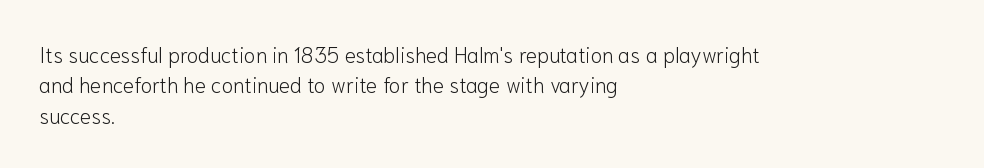
Q: Is the text bold? A: No.
Q: Is the text italic (slanted)? A: No, it is upright.
Q: Is the text underlined? A: No.
Q: How is the paragraph aligned? A: Left-aligned.
Q: Is the spacing between letters normal or unusually wide? A: Normal.
Q: Is the spacing between lines tight, normal or loose? A: Normal.
